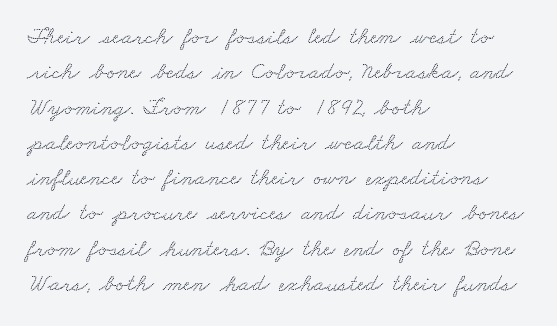
The space between consecutive lines is moderate. Beneath every word, the page is bare. Does extra space separate the letters? No, they use regular spacing. Each line starts at the same left margin while the right side varies.
